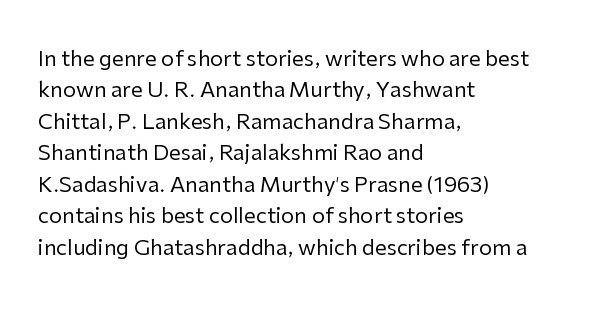
The image shows 21 px text type, upright; set left-aligned, normal line spacing (1.5x), normal letter spacing, not underlined.
